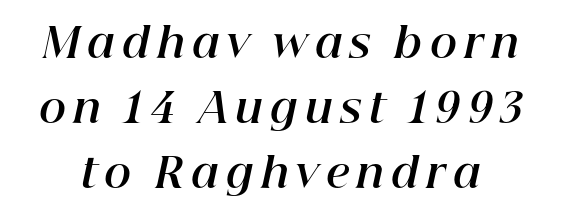
The image shows 41 px bold type, italic (leaning right); set normal line spacing (1.58x), not underlined; high stroke contrast and a medium x-height.
